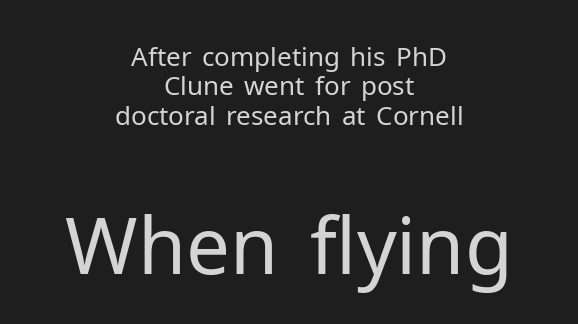
Q: Is the text bold? A: No.
Q: Is the text italic (slanted)? A: No, it is upright.
Q: Is the typeface a serif or a sans-serif typeface? A: Sans-serif.
Q: Is the text underlined? A: No.
Q: How is the paragraph aligned? A: Centered.
Q: Is the spacing between letters normal or unusually wide? A: Normal.
Q: Is the spacing between lines tight, normal or loose? A: Tight.
Q: Which block of text is set in a larger size, the first (top) or the second (bottom)? A: The second (bottom) one.
Q: Width (condensed, normal, or wide)? A: Normal.
Q: Stroke contrast? A: Low.
Q: x-height? A: Medium.
Q: Monospaced? A: No.
